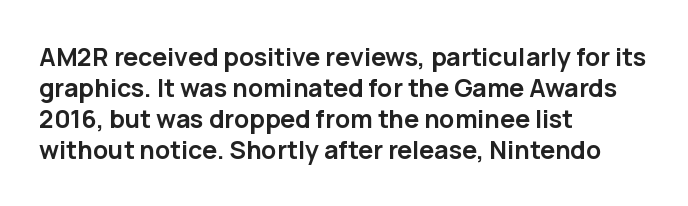
You'd pick this weight for a headline — it's a proper bold. Upright lettering throughout. Nothing unusual about the tracking: characters are spaced as the font intends. Check the space under the baseline: it is left empty.
